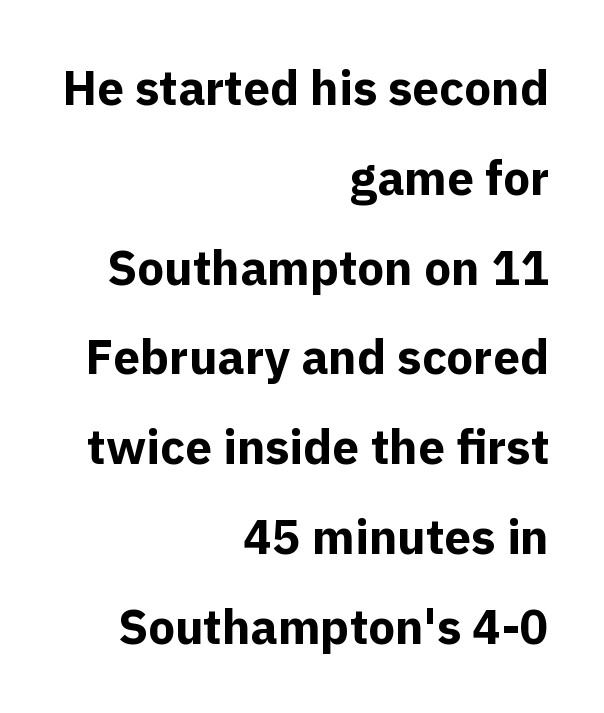
The image shows 48 px bold sans-serif type, upright; set right-aligned, line spacing 1.87x, normal letter spacing, not underlined; a medium x-height.
